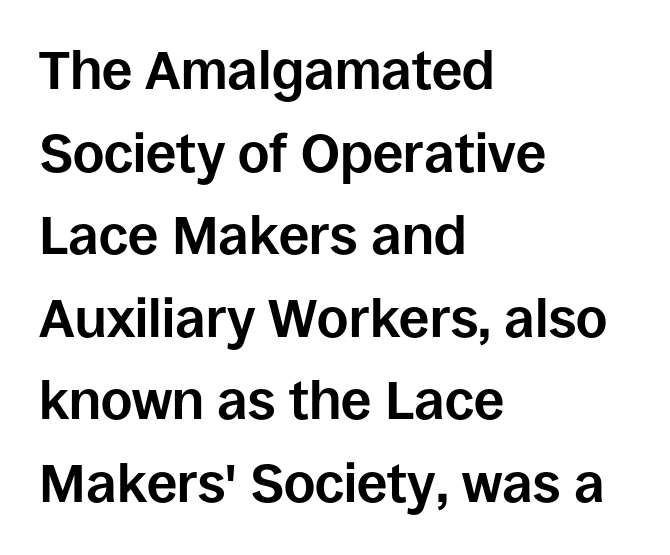
The image shows 54 px bold sans-serif type, upright; set left-aligned, normal line spacing (1.53x), normal letter spacing, not underlined; low stroke contrast and a large x-height.
